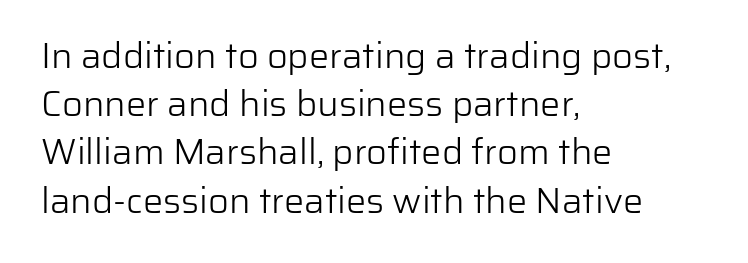
This is not heavy type; no bold has been used. No extra tracking has been applied to these lines. If you measured baseline to baseline, you'd find a middling distance. Does the lettering tilt? It doesn't — this is upright.
